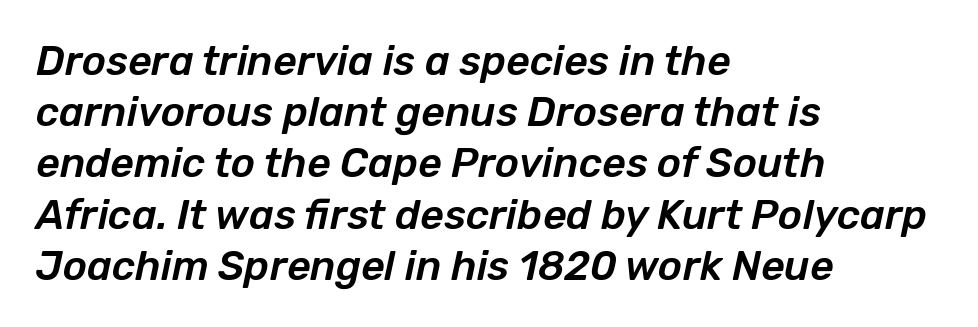
Spacing between characters is what you'd get straight out of the box. The rag falls on the right side of this text block. These lines are rendered in a variable-pitch font. Just letters on the line, the space beneath them empty. A typesetter would call this leading conventional body-copy spacing. Slanted lettering throughout.
